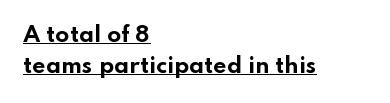
Which margin do the lines hug? The left one — the right edge is uneven. Honestly, the letter spacing is just normal — you wouldn't notice it. The characters look thick and weighty, a clear bold. Somebody hit Ctrl+U on this one — the words are underlined. Rendered with straight, roman letterforms.
